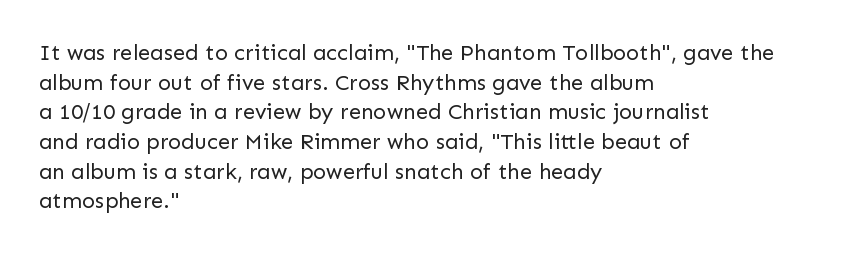
Unmarked baselines from the first word to the last. The designer left line spacing at the default. The rendering anchors every line to the left-hand side. The gaps between neighbouring characters are ordinary and unremarkable. The type sits square on the baseline with zero lean.
